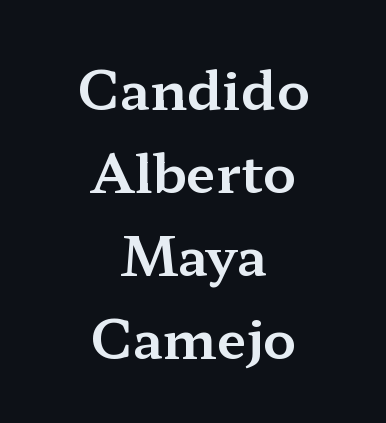
The image shows 54 px wide serif type, upright; set centered, normal line spacing (1.54x), normal letter spacing, not underlined; medium stroke contrast and a medium x-height.
